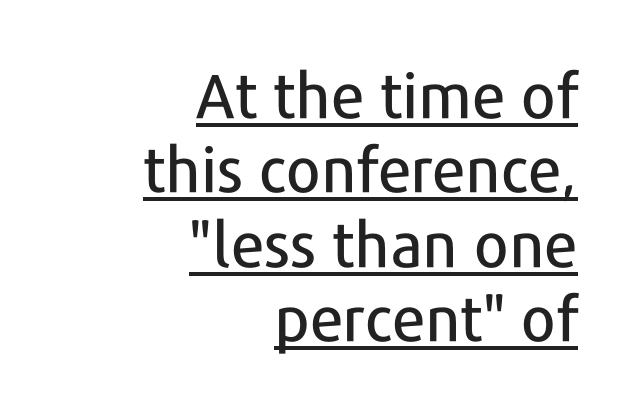
Posture: upright roman. The paragraph has a hard right edge and a soft left edge. The passage shown is typeset with a sans-serif family. Is there an underline? Yes — a line sits under the letters. This sample uses plain, unmodified letter spacing. Do the characters align in a grid? No, the font is proportional.
